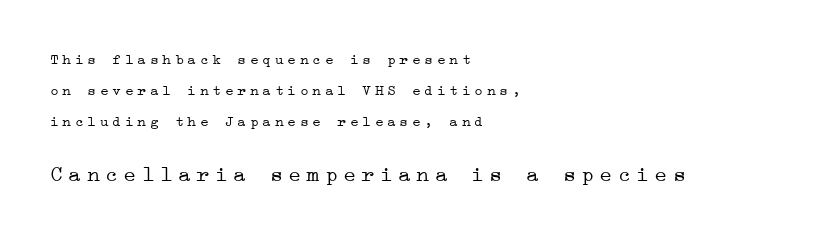
The image shows 22 px text type, upright; set left-aligned, loose line spacing (2.07x), unusually wide letter spacing (+0.23 em), not underlined; the second (bottom) block is 1.47x larger.
